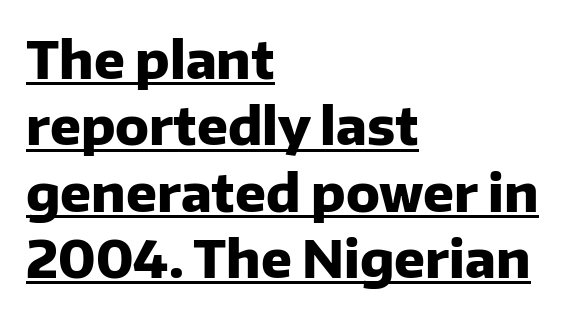
Typographically, this falls in the sans-serif category. Leading matches the norm, producing a regular column. Nope, not italic — everything's standing straight. Typeset ragged right — the left edge is the straight one. The passage shown has conventional tracking throughout. These words are printed bold, with thick strokes throughout.
